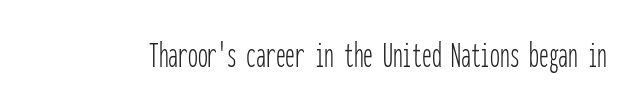
The image shows 39 px thin, condensed sans-serif type, upright, monospaced; set normal letter spacing, not underlined; low stroke contrast and a medium x-height.
